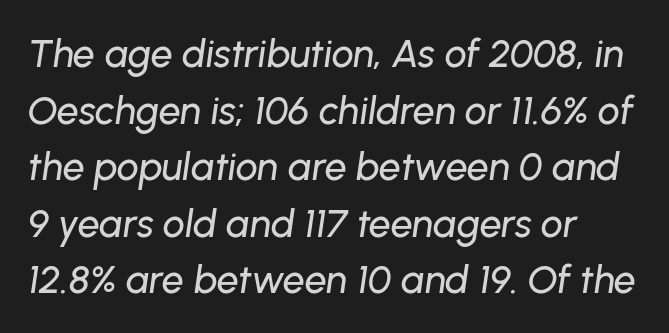
{"italic": "yes", "lean": "right", "slant_degrees": 8, "width": "normal", "stroke_contrast": "low", "x_height": "medium", "monospaced": "no", "underline": "no", "align": "left", "line_spacing": "normal", "line_spacing_ratio": 1.45, "letter_spacing": "normal", "letter_spacing_em": 0.0, "glyph_px": 39}
